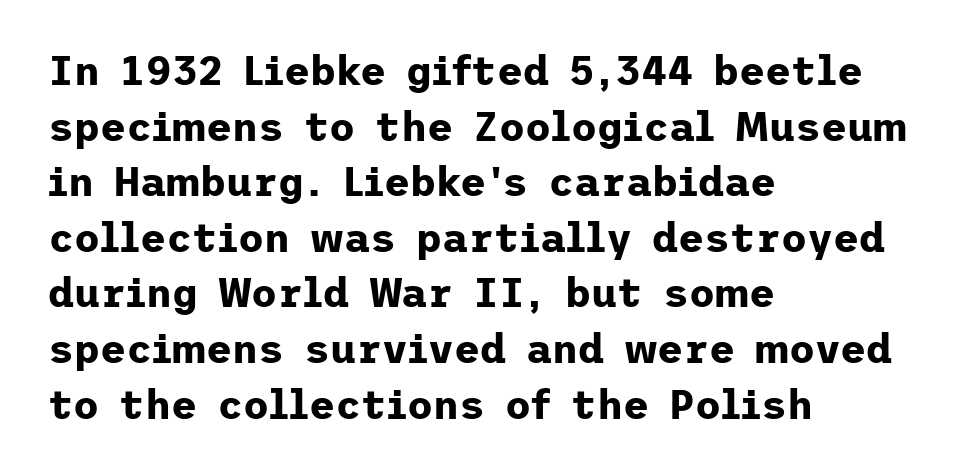
Q: Is the text bold? A: Yes.
Q: Is the text italic (slanted)? A: No, it is upright.
Q: Is the typeface a serif or a sans-serif typeface? A: Sans-serif.
Q: Is the text underlined? A: No.
Q: How is the paragraph aligned? A: Left-aligned.
Q: Is the spacing between letters normal or unusually wide? A: Normal.
Q: Is the spacing between lines tight, normal or loose? A: Normal.
Q: Width (condensed, normal, or wide)? A: Normal.
Q: Stroke contrast? A: Low.
Q: x-height? A: Medium.
